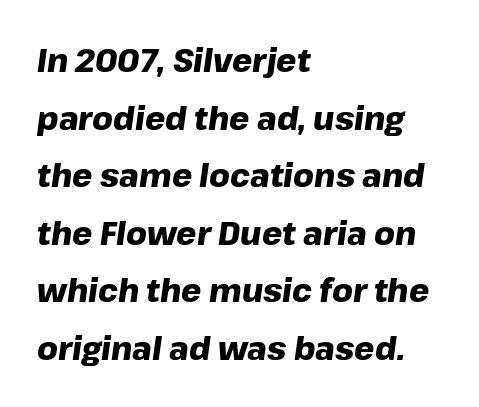
Notice how the stems are inclined rather than vertical — that's the hallmark of italics. The letters advance in unequal steps, a hallmark of proportional type. Pretty heavy lettering here — definitely bold. A clean baseline with only descenders dipping below it.
